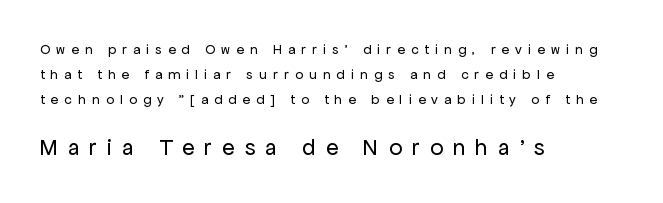
{"italic": "no", "bold": "no", "underline": "no", "align": "left", "line_spacing_ratio": 1.78, "letter_spacing": "wide", "letter_spacing_em": 0.44, "larger_block": "second", "size_ratio": 1.64, "glyph_px": 23}
